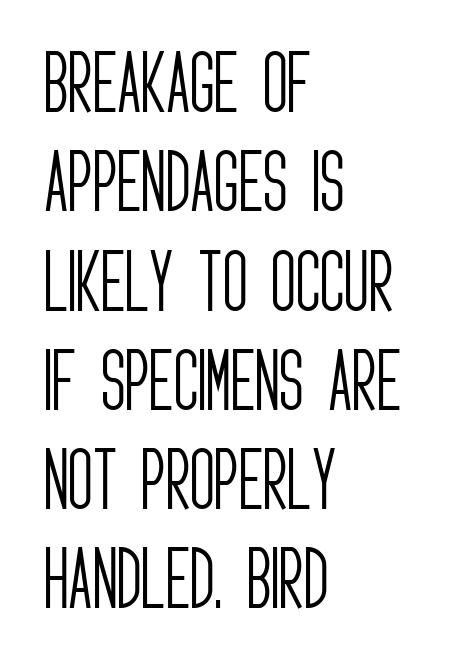
The image shows 68 px light, condensed sans-serif type, upright; set left-aligned, normal line spacing (1.46x), normal letter spacing, not underlined; low stroke contrast and a large x-height.
